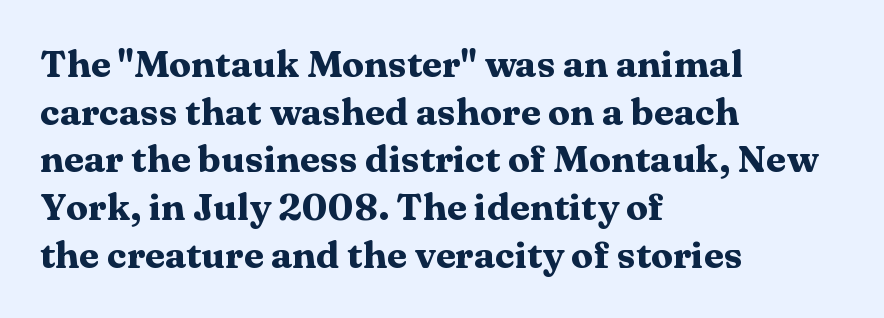
The image shows 37 px heavy, wide serif type, upright; set left-aligned, normal line spacing (1.29x), normal letter spacing, not underlined; medium stroke contrast and a medium x-height.
